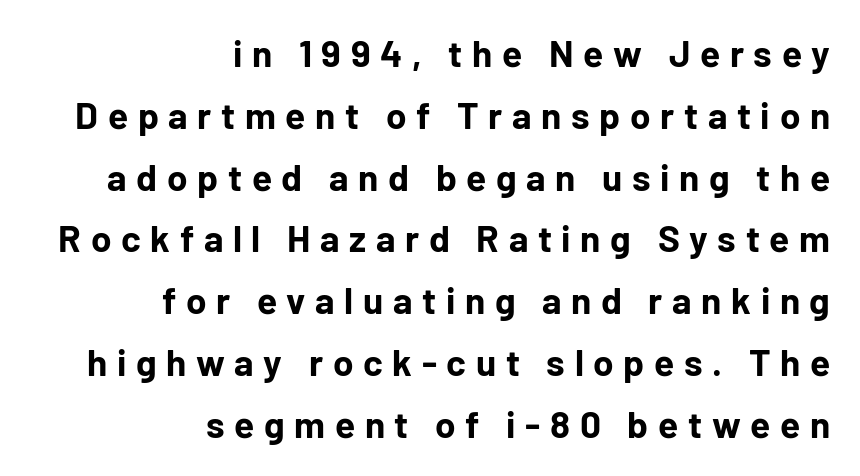
The paragraph has a hard right edge and a soft left edge. The horizontal fit of the characters is loose and conspicuously gappy. Every character sits straight up, as roman type does. Strong, thick strokes mark this as bold type.
